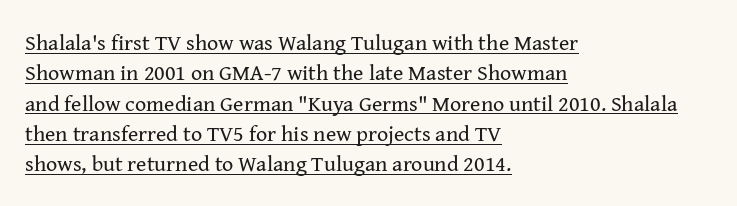
The image shows 22 px text type, upright; set left-aligned, normal line spacing (1.38x), normal letter spacing, underlined.
